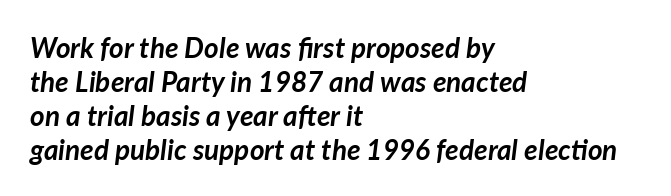
The typesetting leans heavy: a genuine bold. You could not count columns in this text — the font is proportionally spaced. The string is rendered with underlining switched off. Horizontal alignment here is leftward, the default for most running prose. Students, note that the glyphs here touch the page at normal intervals.
